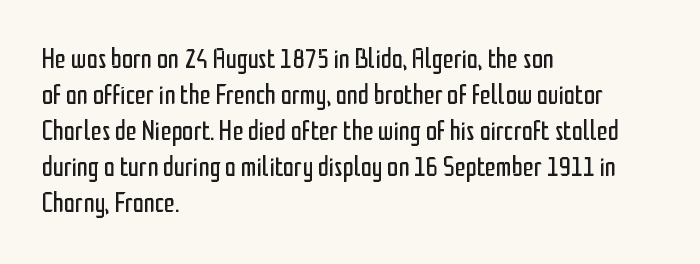
The strokes carry an ordinary text weight at most. Are there feet on the stems? There aren't — it's a sans. Note the varied advance widths — an 'i' is clearly narrower than an 'm'. Which margin do the lines hug? The left one — the right edge is uneven.
